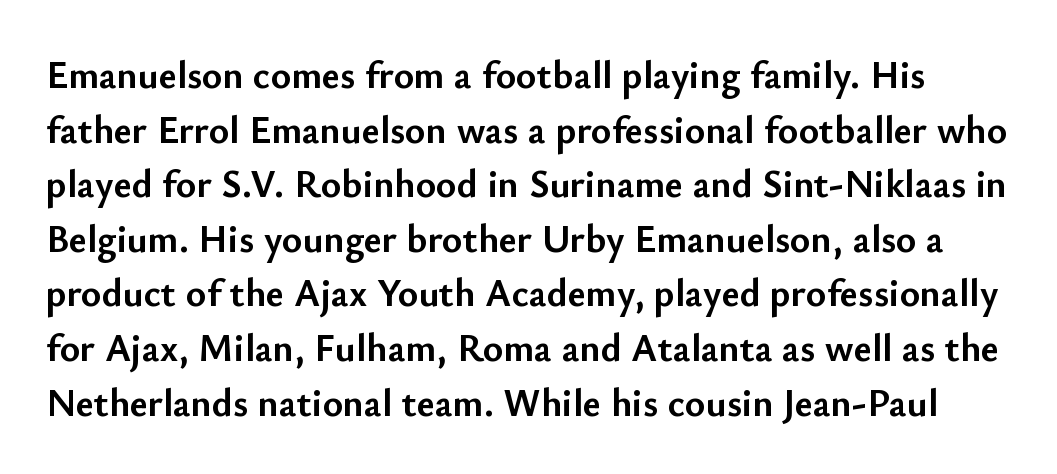
Q: Is the text bold? A: Yes.
Q: Is the text italic (slanted)? A: No, it is upright.
Q: Is the typeface a serif or a sans-serif typeface? A: Sans-serif.
Q: Is the text underlined? A: No.
Q: Is the spacing between letters normal or unusually wide? A: Normal.
Q: Is the spacing between lines tight, normal or loose? A: Normal.
Q: Width (condensed, normal, or wide)? A: Normal.
Q: Stroke contrast? A: Low.
Q: x-height? A: Small.
Q: Monospaced? A: No.
